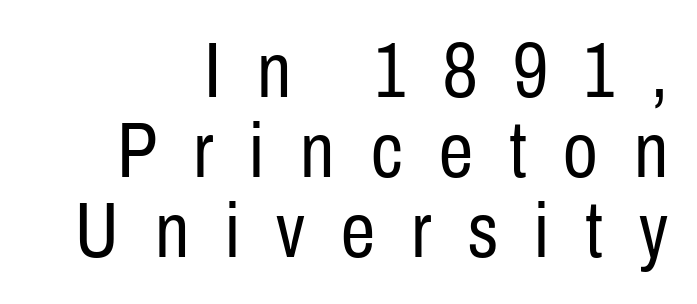
The image shows 77 px regular-weight, condensed sans-serif type, upright; set right-aligned, tight line spacing (1.04x), unusually wide letter spacing (+0.47 em), not underlined; low stroke contrast and a medium x-height.
